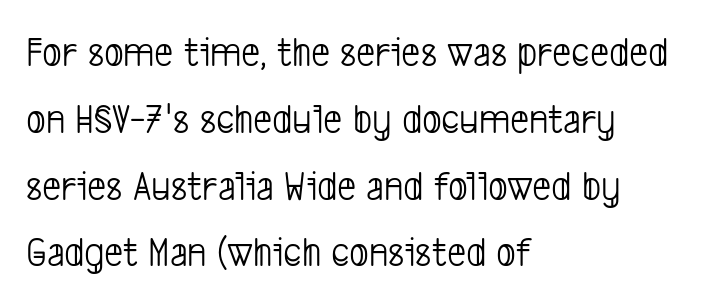
{"serif": "no", "bold": "no", "weight": "light", "width": "condensed", "stroke_contrast": "low", "x_height": "medium", "monospaced": "no", "underline": "no", "align": "left", "line_spacing": "normal", "line_spacing_ratio": 1.59, "letter_spacing": "normal", "letter_spacing_em": 0.0, "glyph_px": 42}
